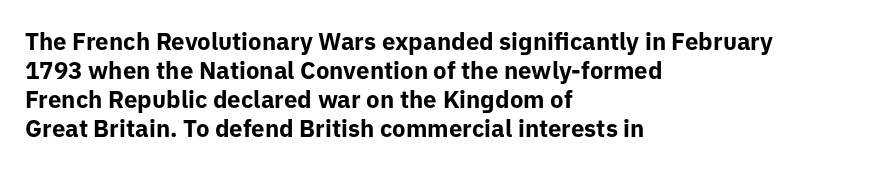
{"italic": "no", "bold": "yes", "underline": "no", "align": "left", "line_spacing_ratio": 1.21, "letter_spacing": "normal", "letter_spacing_em": 0.0, "glyph_px": 24}
